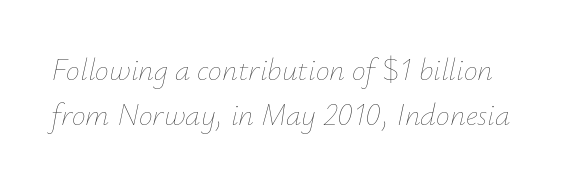
Heft: none added — not bold. This sample uses an oblique cut, with every glyph tilted off the vertical. Type without underlining. Students, note that the glyphs here touch the page at normal intervals. A normal amount of white space separates one row of letters from the next.
